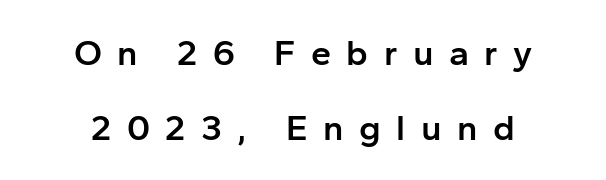
The image shows 36 px semibold sans-serif type, upright; set centered, loose line spacing (2.09x), unusually wide letter spacing (+0.43 em), not underlined; low stroke contrast and a medium x-height.
